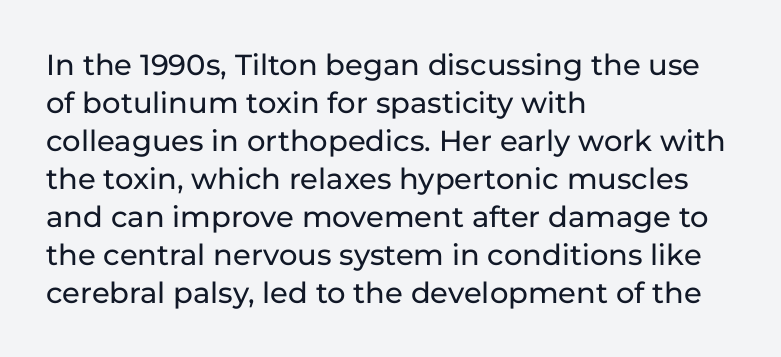
Q: Is the text italic (slanted)? A: No, it is upright.
Q: Is the typeface a serif or a sans-serif typeface? A: Sans-serif.
Q: Is the text underlined? A: No.
Q: How is the paragraph aligned? A: Left-aligned.
Q: Is the spacing between letters normal or unusually wide? A: Normal.
Q: Is the spacing between lines tight, normal or loose? A: Normal.
Q: Width (condensed, normal, or wide)? A: Normal.
Q: Stroke contrast? A: Low.
Q: x-height? A: Medium.
Q: Monospaced? A: No.
